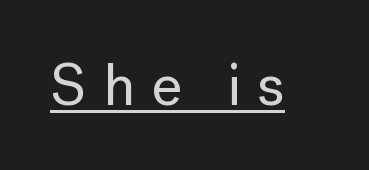
{"serif": "no", "italic": "no", "width": "normal", "stroke_contrast": "low", "x_height": "medium", "monospaced": "no", "underline": "yes", "letter_spacing": "wide", "letter_spacing_em": 0.27, "glyph_px": 59}
